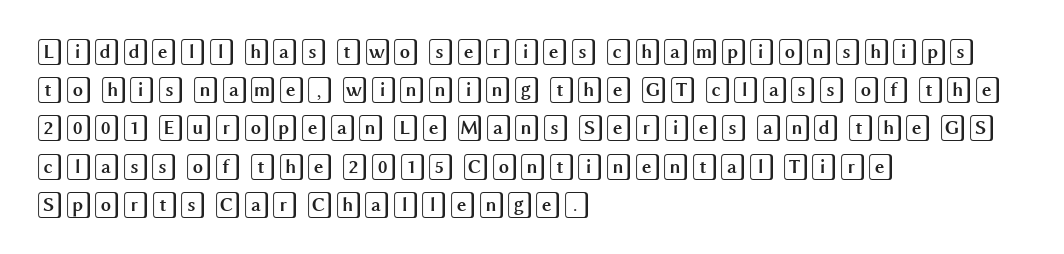
Q: Is the text italic (slanted)? A: No, it is upright.
Q: Is the text underlined? A: No.
Q: How is the paragraph aligned? A: Left-aligned.
Q: Is the spacing between letters normal or unusually wide? A: Normal.
Q: Is the spacing between lines tight, normal or loose? A: Normal.
